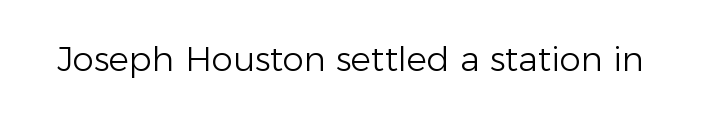
Q: Is the text bold? A: No.
Q: Is the text italic (slanted)? A: No, it is upright.
Q: Is the typeface a serif or a sans-serif typeface? A: Sans-serif.
Q: Is the text underlined? A: No.
Q: Is the spacing between letters normal or unusually wide? A: Normal.
Q: Width (condensed, normal, or wide)? A: Normal.
Q: Stroke contrast? A: Low.
Q: x-height? A: Medium.
Q: Monospaced? A: No.
